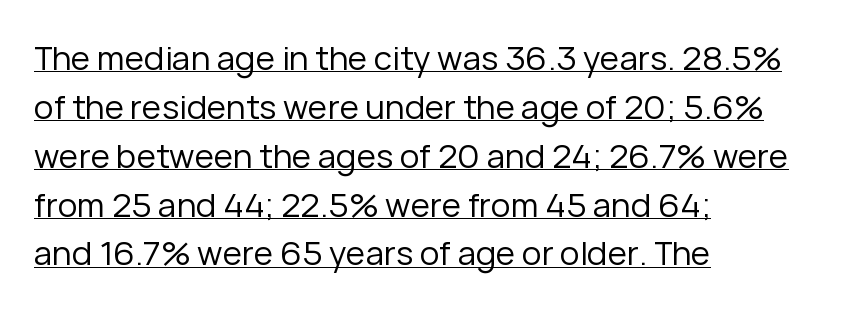
Q: Is the text bold? A: No.
Q: Is the text italic (slanted)? A: No, it is upright.
Q: Is the typeface a serif or a sans-serif typeface? A: Sans-serif.
Q: Is the text underlined? A: Yes.
Q: How is the paragraph aligned? A: Left-aligned.
Q: Is the spacing between letters normal or unusually wide? A: Normal.
Q: Is the spacing between lines tight, normal or loose? A: Normal.
Q: Width (condensed, normal, or wide)? A: Normal.
Q: Stroke contrast? A: Low.
Q: x-height? A: Medium.
Q: Monospaced? A: No.
